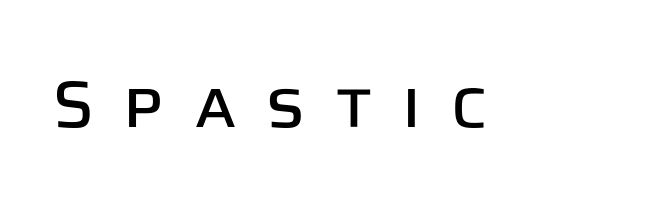
Note the varied advance widths — an 'i' is clearly narrower than an 'm'. Glance below the letters and you will spot only blank space. Is the letter spacing exaggerated? Yes — the characters are pushed far apart. This is roman type, the default non-slanted kind. Type style note: lacks serifs.
